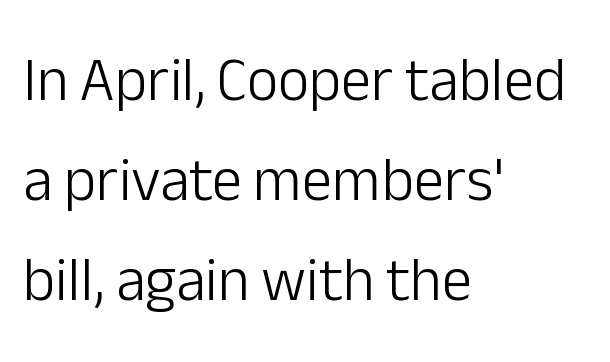
The image shows 61 px light sans-serif type, upright; set left-aligned, normal line spacing (1.64x), normal letter spacing, not underlined; low stroke contrast and a medium x-height.
